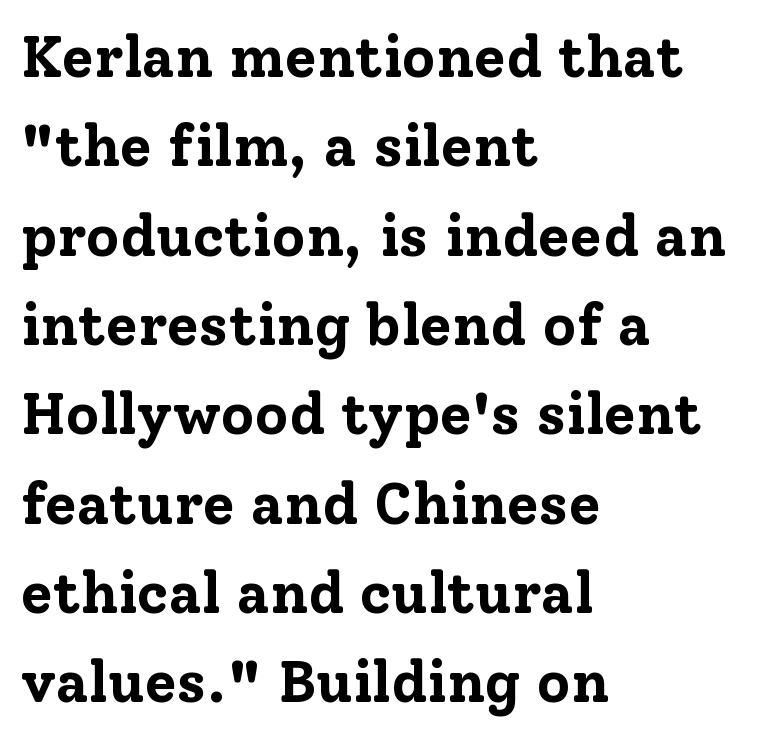
The image shows 58 px bold serif type, upright; set left-aligned, normal line spacing (1.54x), normal letter spacing, not underlined; low stroke contrast and a medium x-height.
